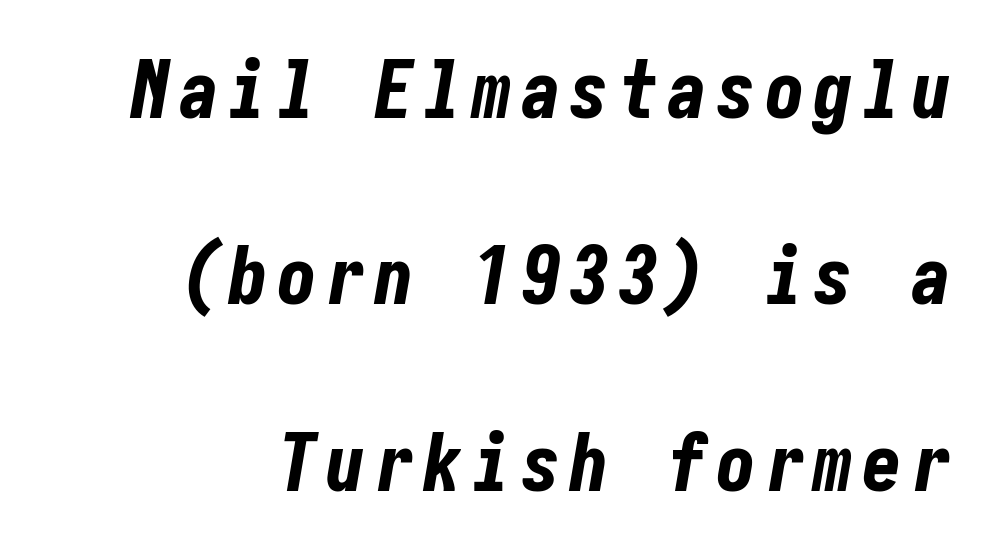
Q: Is the text bold? A: Yes.
Q: Is the text italic (slanted)? A: Yes, it leans right by about 10 degrees.
Q: Is the text underlined? A: No.
Q: How is the paragraph aligned? A: Right-aligned.
Q: Is the spacing between lines tight, normal or loose? A: Loose.
Q: Width (condensed, normal, or wide)? A: Condensed.
Q: Stroke contrast? A: Low.
Q: x-height? A: Medium.
